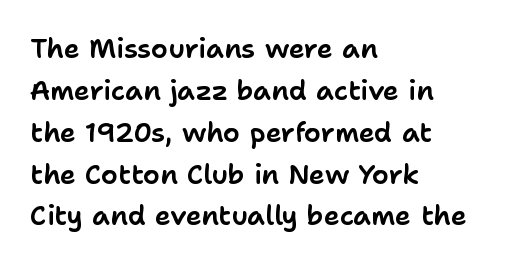
{"italic": "no", "underline": "no", "align": "left", "line_spacing": "normal", "line_spacing_ratio": 1.55, "letter_spacing": "normal", "letter_spacing_em": 0.0, "glyph_px": 27}
